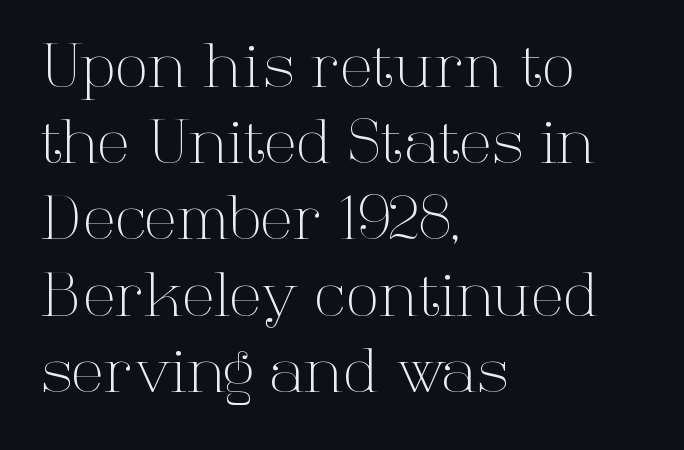
The image shows 60 px light serif type, upright; set left-aligned, normal line spacing (1.27x), normal letter spacing, not underlined; high stroke contrast and a medium x-height.
